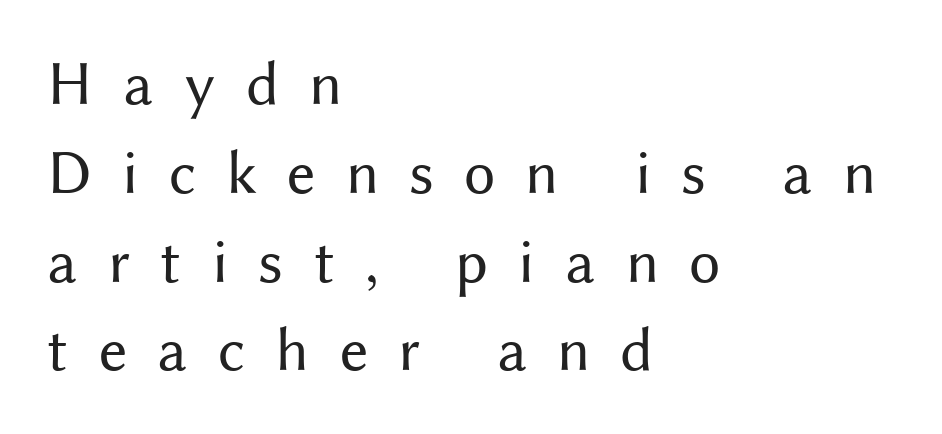
Q: Is the text bold? A: No.
Q: Is the text italic (slanted)? A: No, it is upright.
Q: Is the typeface a serif or a sans-serif typeface? A: Sans-serif.
Q: Is the text underlined? A: No.
Q: How is the paragraph aligned? A: Left-aligned.
Q: Is the spacing between letters normal or unusually wide? A: Unusually wide.
Q: Is the spacing between lines tight, normal or loose? A: Normal.
Q: Width (condensed, normal, or wide)? A: Normal.
Q: Stroke contrast? A: Medium.
Q: x-height? A: Medium.
Q: Monospaced? A: No.
